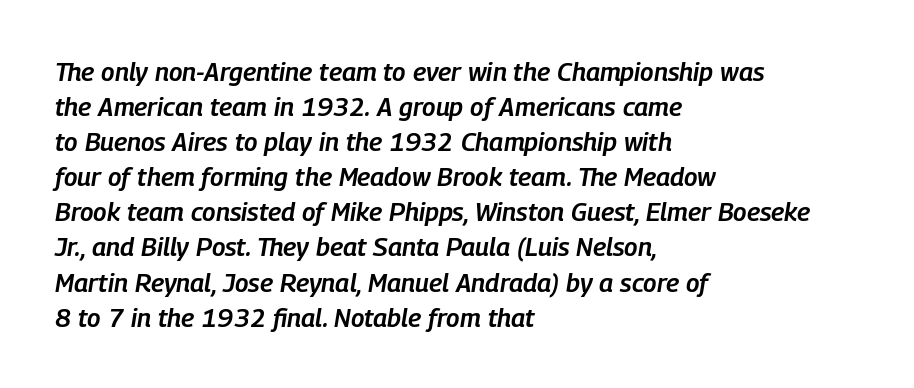
{"italic": "yes", "lean": "right", "slant_degrees": 9, "bold": "semi", "underline": "no", "align": "left", "line_spacing": "normal", "line_spacing_ratio": 1.35, "letter_spacing": "normal", "letter_spacing_em": 0.0, "glyph_px": 26}
